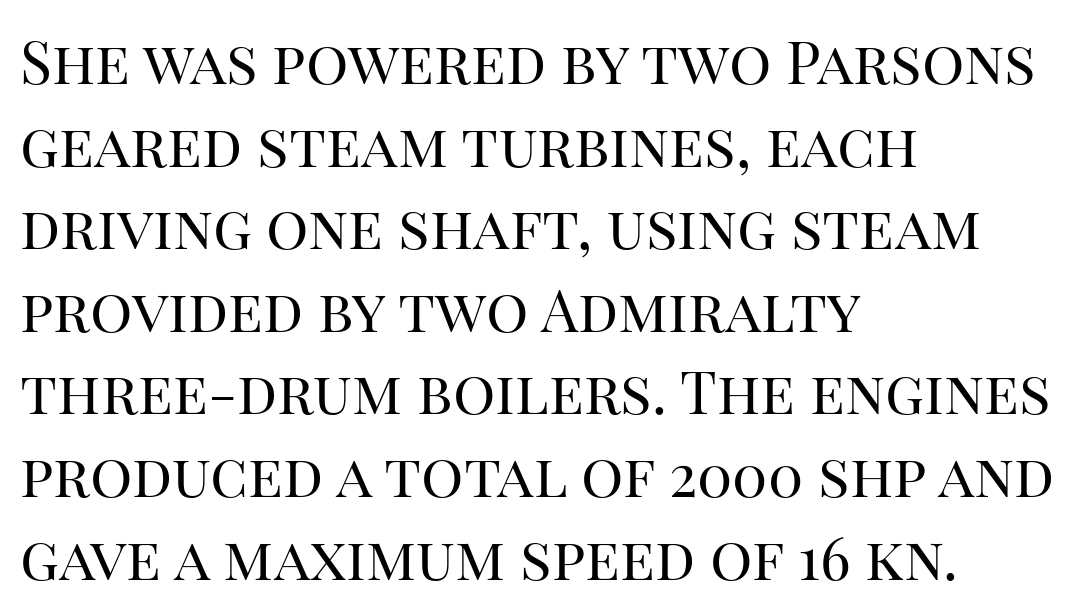
{"serif": "yes", "italic": "no", "bold": "no", "weight": "regular", "width": "normal", "stroke_contrast": "high", "x_height": "large", "monospaced": "no", "underline": "no", "align": "left", "line_spacing": "normal", "line_spacing_ratio": 1.4, "letter_spacing": "normal", "letter_spacing_em": 0.0, "glyph_px": 59}
